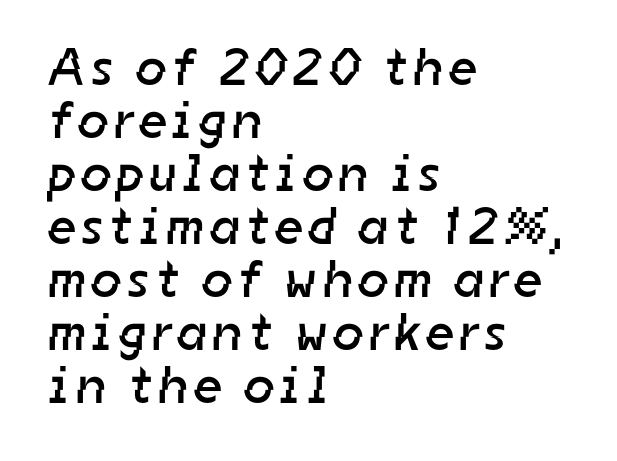
The characters are drawn with everyday or finer stroke widths. Summary of vertical rhythm: compact, with narrow interline spacing. Rule under the text: the space is simply empty. I'd call this a sans setting — the letters go barefoot. This sample has the flowing, uneven cadence of proportional lettering. Every row of glyphs begins at an identical x-position on the left.
